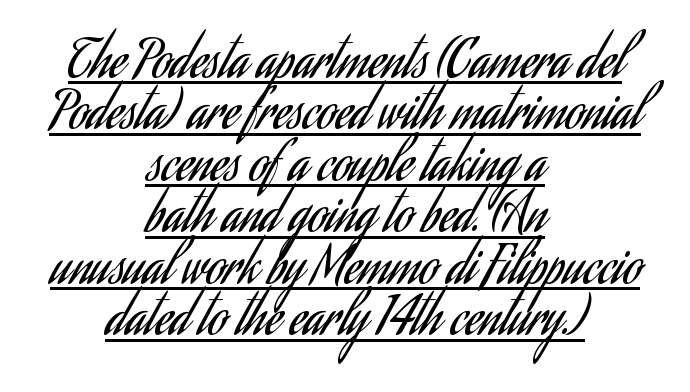
The image shows 52 px regular-weight, condensed sans-serif type; set centered, tight line spacing (0.99x), normal letter spacing, underlined; low stroke contrast and a small x-height.
